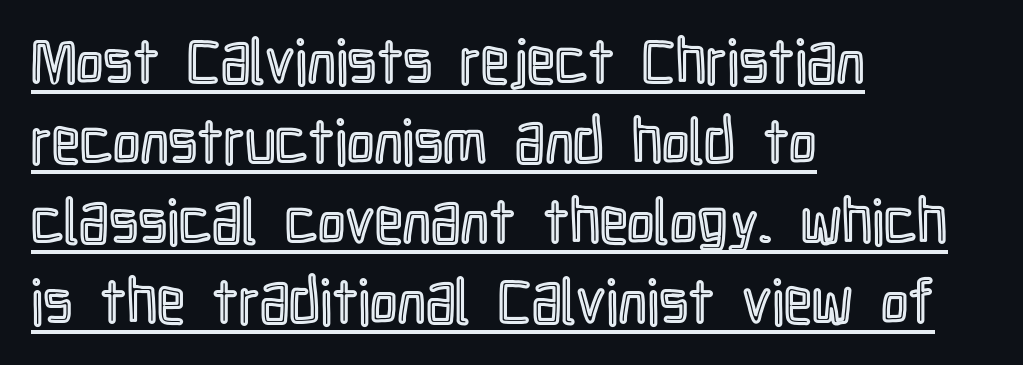
The face used here appears with an underline applied. Line starts are locked; line ends wander. Honestly, the letter spacing is just normal — you wouldn't notice it. The type sits square on the baseline with zero lean. Baseline-to-baseline distance is the conventional proportion of letter height. A typesetter would call this proportional, since set widths differ per character.
